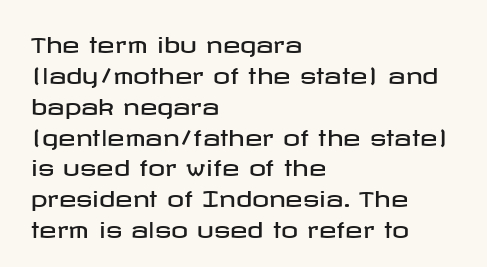
There is no visible air inserted between adjacent glyphs. Alignment: flush left. The words here are not underlined. The axis of the letterforms is exactly vertical. The designer left line spacing at the default.
